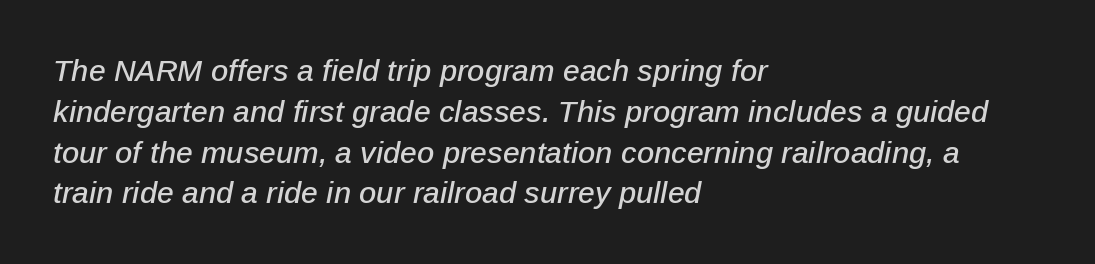
The baseline area is clear. These lines were composed using italics. Spacing between characters is what you'd get straight out of the box. The space between consecutive lines is moderate. Looks like regular typesetting: each glyph gets only the width it needs.
